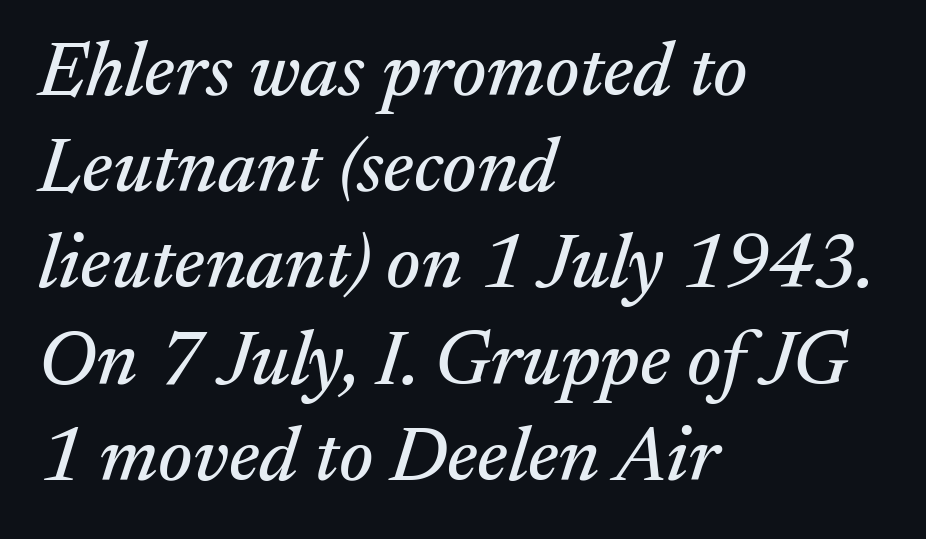
The image shows 77 px serif type, italic (leaning right); set left-aligned, normal line spacing (1.25x), normal letter spacing, not underlined; medium stroke contrast and a medium x-height.
